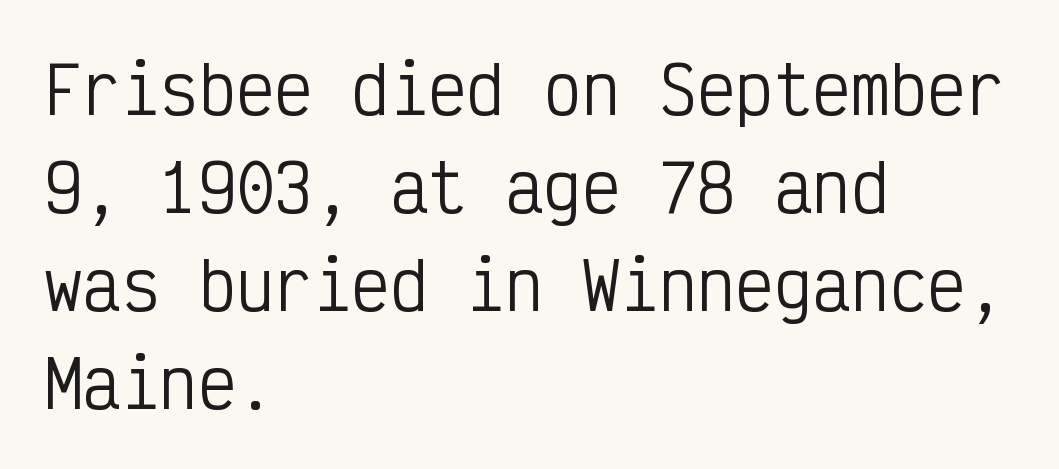
{"serif": "no", "italic": "no", "bold": "no", "weight": "regular", "width": "condensed", "stroke_contrast": "low", "x_height": "medium", "monospaced": "yes", "underline": "no", "align": "left", "line_spacing": "normal", "line_spacing_ratio": 1.53, "letter_spacing": "normal", "letter_spacing_em": 0.0, "glyph_px": 64}
